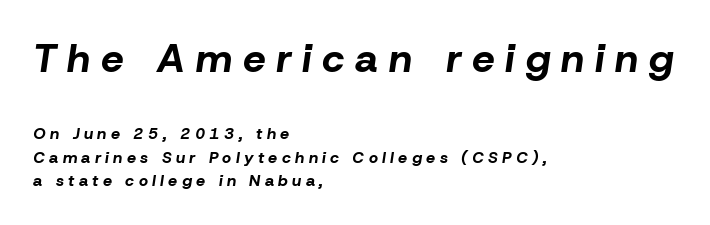
The image shows 40 px bold type, italic (leaning right); set left-aligned, normal line spacing (1.46x), unusually wide letter spacing (+0.27 em), not underlined; the first (top) block is 2.5x larger; low stroke contrast and a medium x-height.
